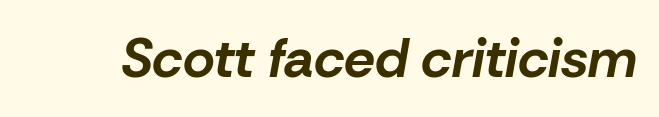
Q: Is the text bold? A: Yes.
Q: Is the text italic (slanted)? A: Yes, it leans right by about 10 degrees.
Q: Is the text underlined? A: No.
Q: Is the spacing between letters normal or unusually wide? A: Normal.
Q: Width (condensed, normal, or wide)? A: Normal.
Q: Stroke contrast? A: Low.
Q: x-height? A: Medium.
Q: Monospaced? A: No.
